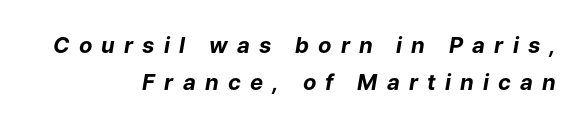
Heavy, bold letterforms. Casual observation: everything's shoved over to the right. The passage shown stacks its lines at a standard gap. Honestly, the letter spacing is so wide it's the main thing you notice. Would a proofreader flag this as italicized? Yes. This rendering features lettering with no underline.
